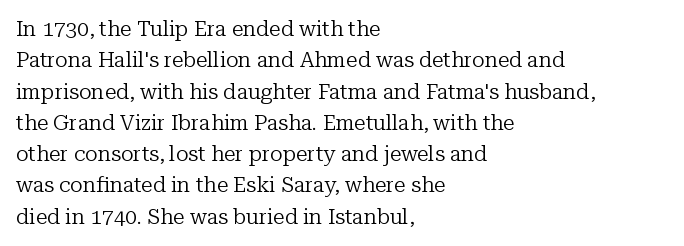
Q: Is the text bold? A: No.
Q: Is the text italic (slanted)? A: No, it is upright.
Q: Is the text underlined? A: No.
Q: How is the paragraph aligned? A: Left-aligned.
Q: Is the spacing between letters normal or unusually wide? A: Normal.
Q: Is the spacing between lines tight, normal or loose? A: Normal.
